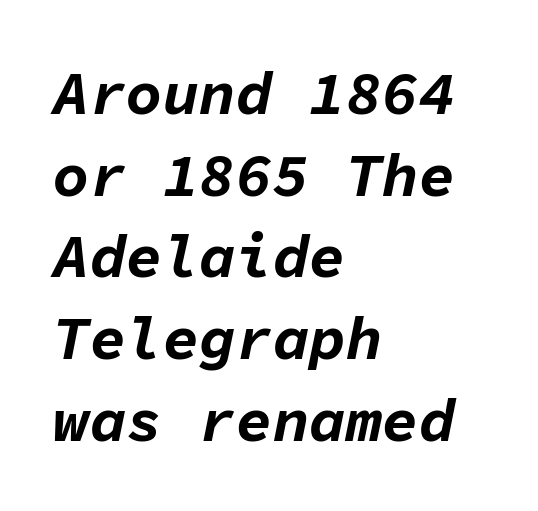
Q: Is the text bold? A: Yes.
Q: Is the text italic (slanted)? A: Yes, it leans right by about 11 degrees.
Q: Is the text underlined? A: No.
Q: How is the paragraph aligned? A: Left-aligned.
Q: Is the spacing between letters normal or unusually wide? A: Normal.
Q: Is the spacing between lines tight, normal or loose? A: Normal.
Q: Width (condensed, normal, or wide)? A: Normal.
Q: Stroke contrast? A: Low.
Q: x-height? A: Medium.
Q: Monospaced? A: Yes.
